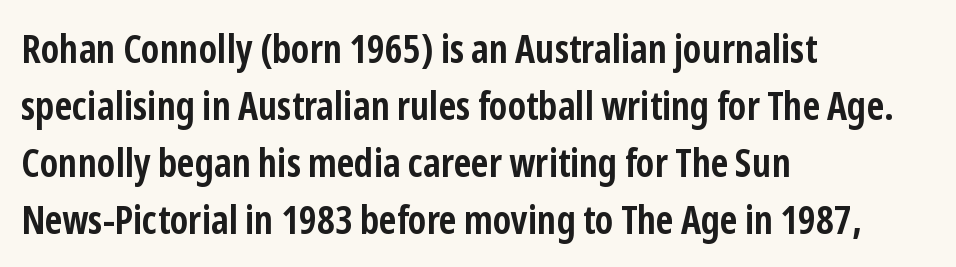
The image shows 39 px semibold, condensed sans-serif type, upright; set left-aligned, normal line spacing (1.46x), normal letter spacing, not underlined; low stroke contrast and a medium x-height.
